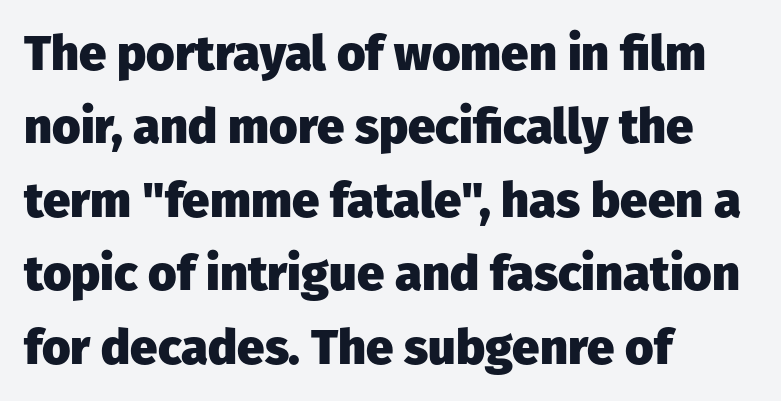
Caption: bold face, heavy strokes. I'd call this a sans setting — the letters go barefoot. Do the letters lean? They stand straight. Only glyphs here, with clear space below each row. Varying glyph widths throughout — classic text-font behaviour.
